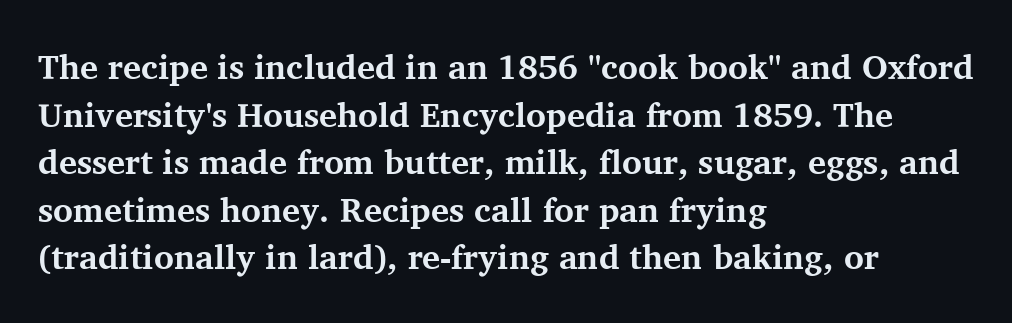
Q: Is the text bold? A: Yes.
Q: Is the text italic (slanted)? A: No, it is upright.
Q: Is the typeface a serif or a sans-serif typeface? A: Serif.
Q: Is the text underlined? A: No.
Q: How is the paragraph aligned? A: Left-aligned.
Q: Is the spacing between letters normal or unusually wide? A: Normal.
Q: Is the spacing between lines tight, normal or loose? A: Normal.
Q: Width (condensed, normal, or wide)? A: Normal.
Q: Stroke contrast? A: Medium.
Q: x-height? A: Medium.
Q: Monospaced? A: No.
